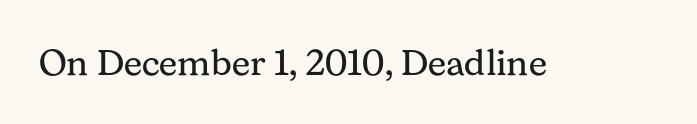
Anything drawn beneath the words? Only blank space. The weight would be labelled regular, book, light, or lighter still. Looks like regular typesetting: each glyph gets only the width it needs. Is the letter spacing exaggerated? No — it looks like the ordinary default. Typographically, this falls in the serif category. The axis of the letterforms is exactly vertical.
